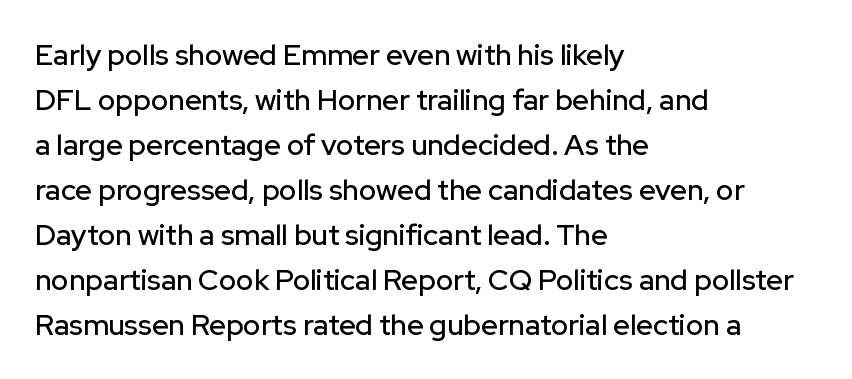
Q: Is the text italic (slanted)? A: No, it is upright.
Q: Is the typeface a serif or a sans-serif typeface? A: Sans-serif.
Q: Is the text underlined? A: No.
Q: How is the paragraph aligned? A: Left-aligned.
Q: Is the spacing between letters normal or unusually wide? A: Normal.
Q: Is the spacing between lines tight, normal or loose? A: Normal.
Q: Width (condensed, normal, or wide)? A: Normal.
Q: Stroke contrast? A: Low.
Q: x-height? A: Medium.
Q: Monospaced? A: No.
